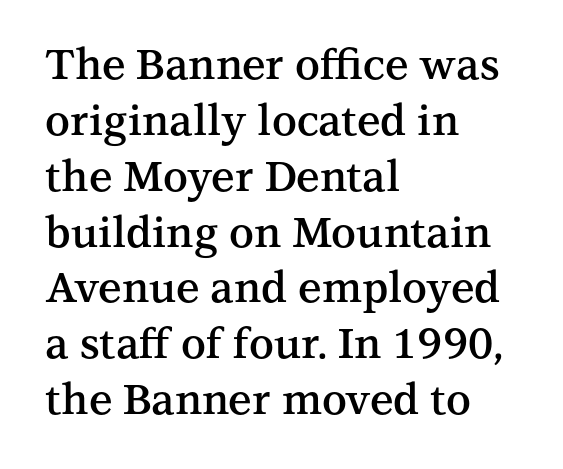
{"serif": "yes", "italic": "no", "bold": "semi", "weight": "semibold", "width": "normal", "stroke_contrast": "medium", "x_height": "medium", "monospaced": "no", "underline": "no", "align": "left", "line_spacing": "normal", "line_spacing_ratio": 1.33, "letter_spacing": "normal", "letter_spacing_em": 0.0, "glyph_px": 42}
